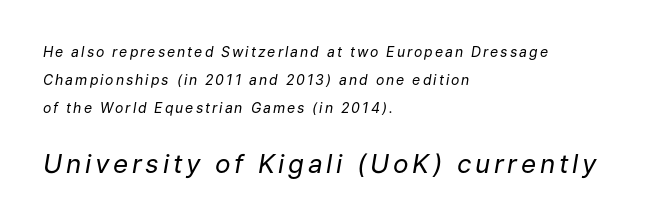
The image shows 26 px text type, italic (leaning right); set left-aligned, loose line spacing (1.99x), not underlined; the second (bottom) block is 1.86x larger.
